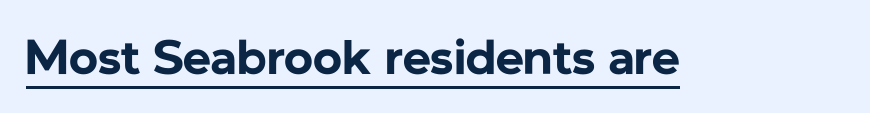
{"serif": "no", "italic": "no", "bold": "yes", "weight": "bold", "width": "normal", "stroke_contrast": "low", "x_height": "medium", "monospaced": "no", "underline": "yes", "letter_spacing": "normal", "letter_spacing_em": 0.0, "glyph_px": 49}
